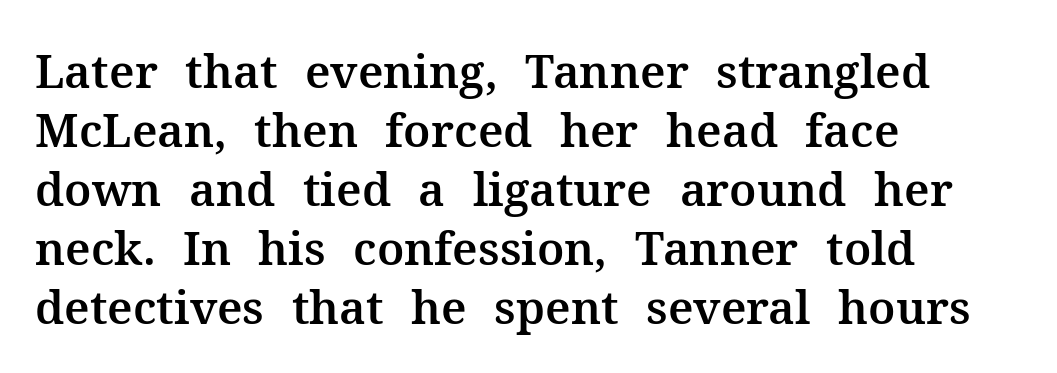
The image shows 46 px serif type, upright; set left-aligned, normal line spacing (1.28x), normal letter spacing, not underlined; medium stroke contrast and a medium x-height.
